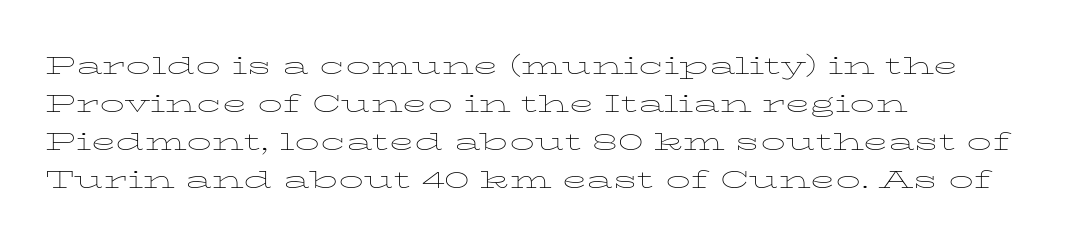
Q: Is the text bold? A: No.
Q: Is the text italic (slanted)? A: No, it is upright.
Q: Is the text underlined? A: No.
Q: How is the paragraph aligned? A: Left-aligned.
Q: Is the spacing between letters normal or unusually wide? A: Normal.
Q: Is the spacing between lines tight, normal or loose? A: Normal.
